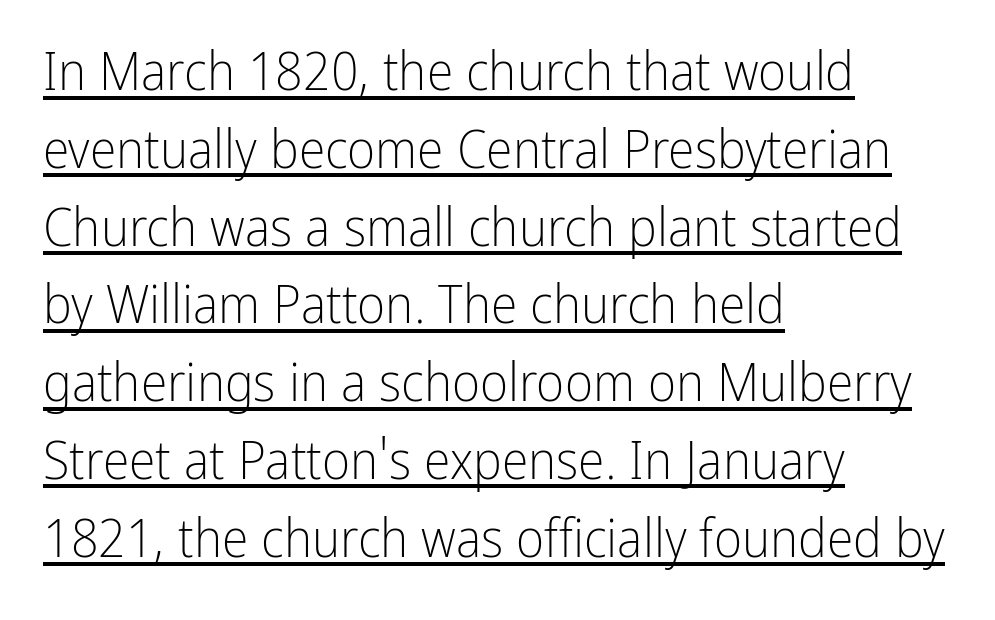
{"serif": "no", "italic": "no", "bold": "no", "weight": "light", "width": "condensed", "stroke_contrast": "low", "x_height": "medium", "monospaced": "no", "underline": "yes", "align": "left", "line_spacing": "normal", "line_spacing_ratio": 1.44, "letter_spacing": "normal", "letter_spacing_em": 0.0, "glyph_px": 54}
